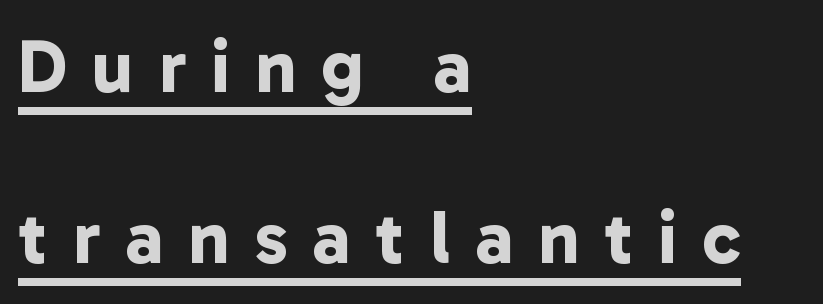
{"serif": "no", "bold": "yes", "weight": "bold", "width": "normal", "stroke_contrast": "low", "x_height": "medium", "monospaced": "no", "underline": "yes", "align": "left", "line_spacing": "loose", "line_spacing_ratio": 2.28, "letter_spacing": "wide", "letter_spacing_em": 0.33, "glyph_px": 75}
